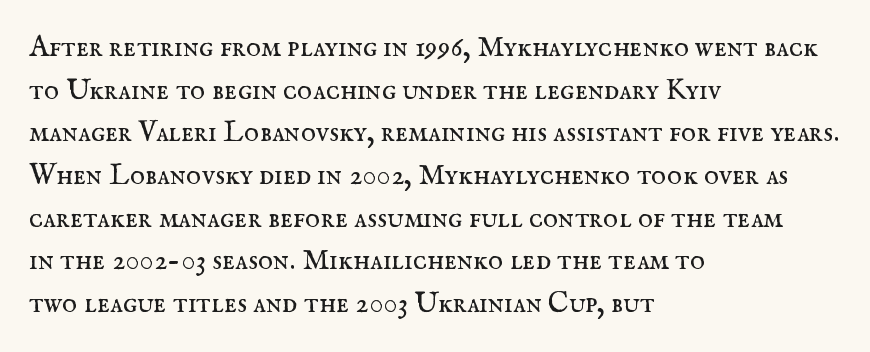
Observe the serifs anchoring each vertical stroke in this sample. The face used here is proportionally spaced, like ordinary book or web type. Style check: upright. Stems and bowls with no extra thickness — not bold. Leading matches the norm, producing a regular column. Check under the words: just untouched page.
